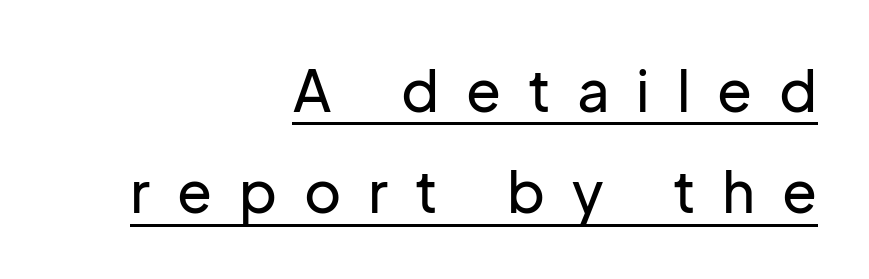
The image shows 57 px sans-serif type, upright; set right-aligned, line spacing 1.78x, unusually wide letter spacing (+0.47 em), underlined; low stroke contrast and a medium x-height.
